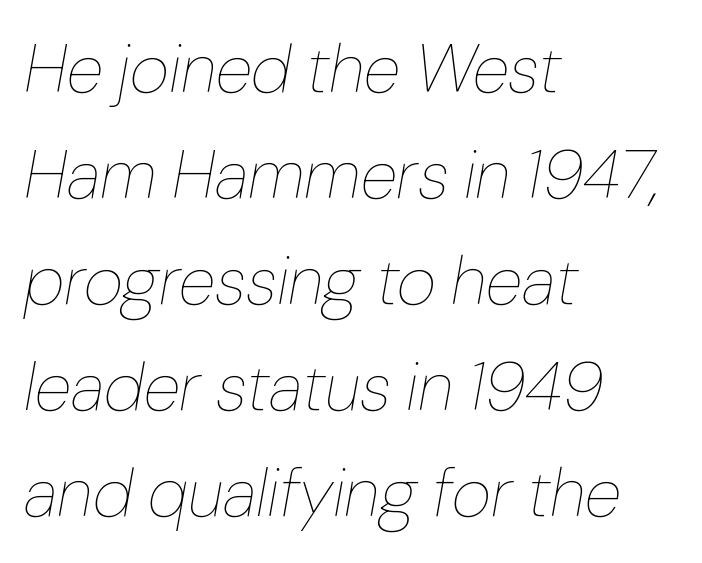
The image shows 68 px thin type, italic (leaning right); set left-aligned, normal line spacing (1.56x), normal letter spacing, not underlined; low stroke contrast and a medium x-height.
